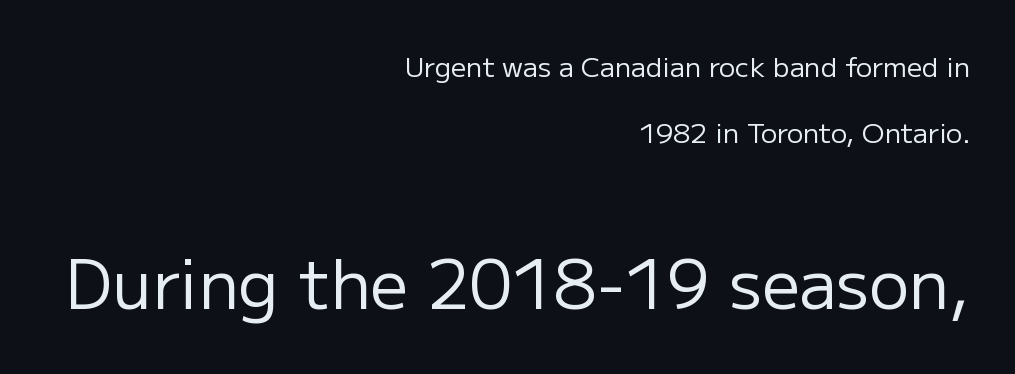
The image shows 67 px regular-weight sans-serif type, upright; set right-aligned, loose line spacing (2.45x), normal letter spacing, not underlined; the second (bottom) block is 2.48x larger; low stroke contrast and a medium x-height.
